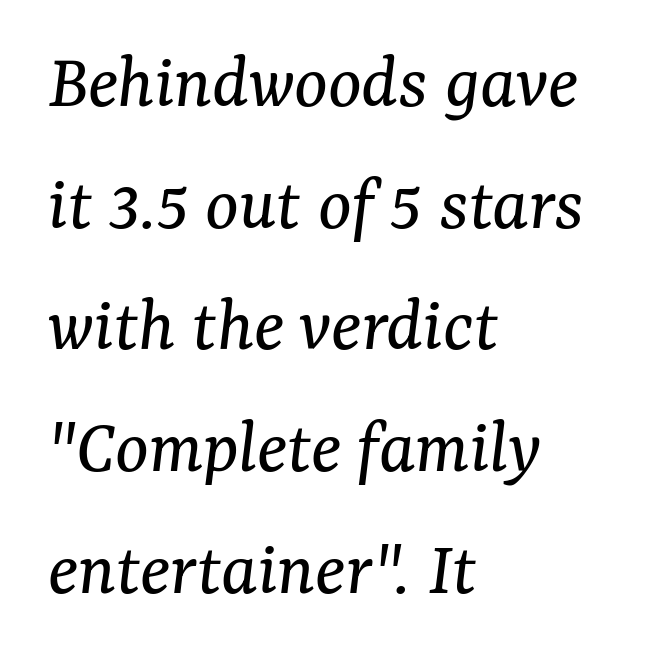
Q: Is the text bold? A: No.
Q: Is the text italic (slanted)? A: Yes, it leans right by about 7 degrees.
Q: Is the typeface a serif or a sans-serif typeface? A: Serif.
Q: Is the text underlined? A: No.
Q: How is the paragraph aligned? A: Left-aligned.
Q: Is the spacing between letters normal or unusually wide? A: Normal.
Q: Is the spacing between lines tight, normal or loose? A: Normal.
Q: Width (condensed, normal, or wide)? A: Normal.
Q: Stroke contrast? A: Medium.
Q: x-height? A: Medium.
Q: Monospaced? A: No.
